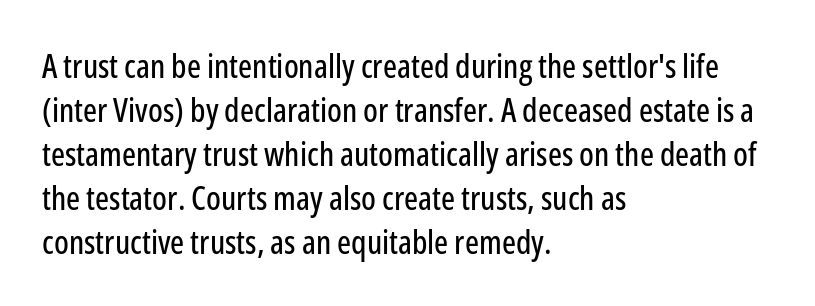
The image shows 33 px condensed sans-serif type, upright; set left-aligned, normal line spacing (1.33x), normal letter spacing, not underlined; low stroke contrast and a medium x-height.
